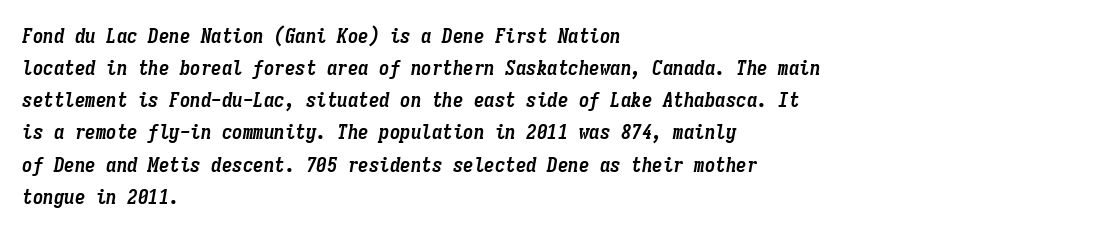
Q: Is the text bold? A: Yes.
Q: Is the text italic (slanted)? A: Yes, it leans right by about 9 degrees.
Q: Is the text underlined? A: No.
Q: How is the paragraph aligned? A: Left-aligned.
Q: Is the spacing between letters normal or unusually wide? A: Normal.
Q: Is the spacing between lines tight, normal or loose? A: Normal.
